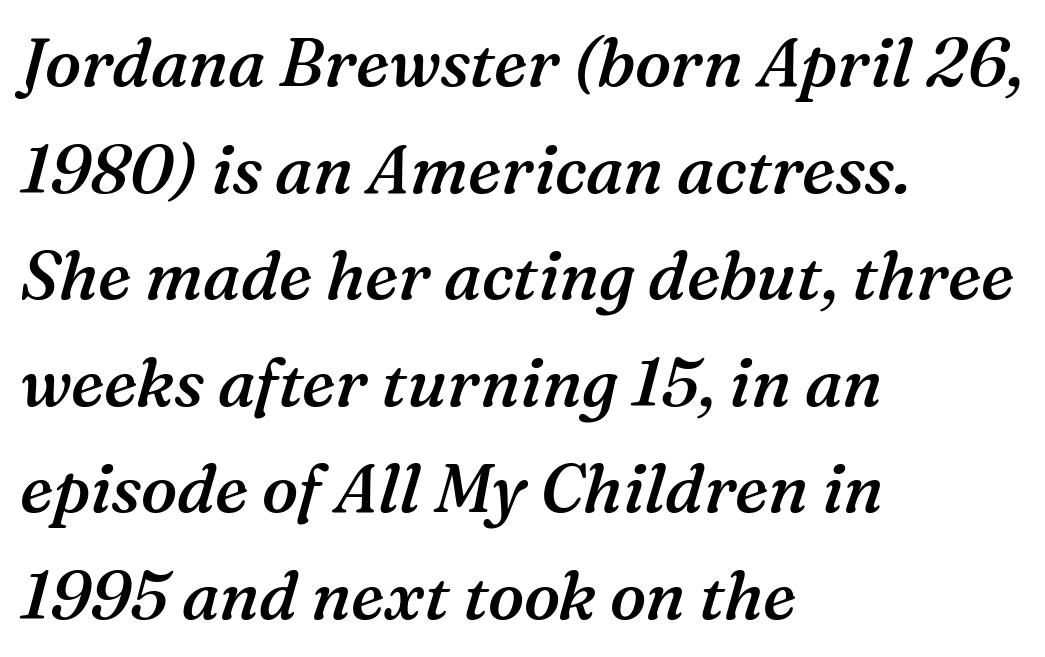
Nobody touched the tracking dial on this one. Horizontally, the lines are justified to the leading edge only. Is this a sans? No — the strokes have serifs. Is this a fixed-width face? No — the glyphs have proportional, varying widths.
